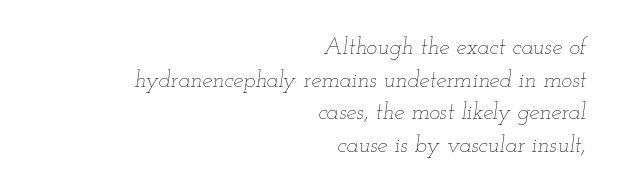
Students, observe: this is what conventionally led text looks like. Where is the straight margin? On the right. The line texture is even and compact thanks to regular tracking. The space beneath each line is pristine and unruled. The typography opts for an oblique posture over an upright one. No chunkiness to these letters — they're not bold.
